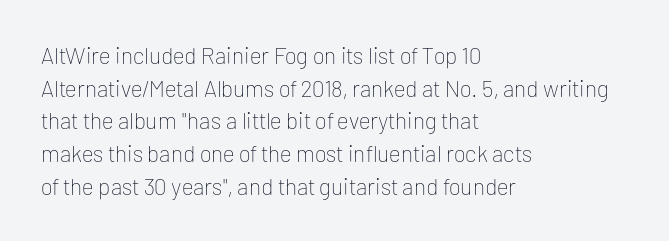
Characters follow at the spacing the type designer built in. The letterforms sit at book weight or below. Rendered with straight, roman letterforms. The rows are spaced the way most documents space them. The strip under each line holds only bare page.
